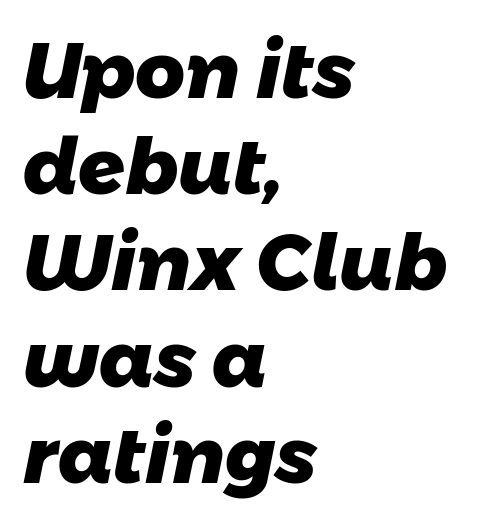
{"serif": "no", "bold": "yes", "weight": "heavy", "width": "normal", "stroke_contrast": "low", "x_height": "medium", "monospaced": "no", "underline": "no", "align": "left", "line_spacing": "normal", "line_spacing_ratio": 1.25, "letter_spacing": "normal", "letter_spacing_em": 0.0, "glyph_px": 77}
